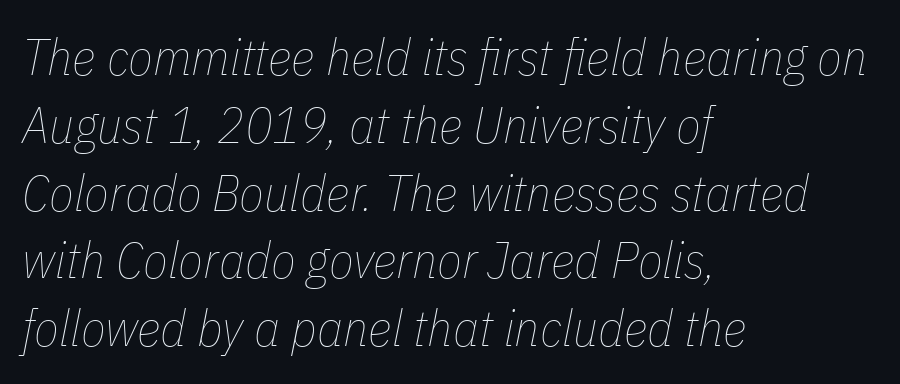
Line spacing here is normal. There is no visible air inserted between adjacent glyphs. Weight: regular or lighter. Observe the lean: these are italic letterforms. The passage shown is typed in a proportional face where columns would drift.
